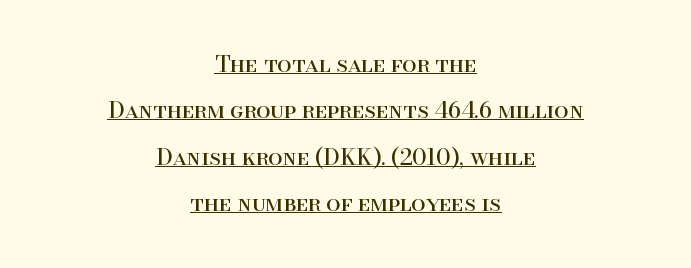
The image shows 23 px text type, upright; set centered, loose line spacing (2.02x), normal letter spacing, underlined.
